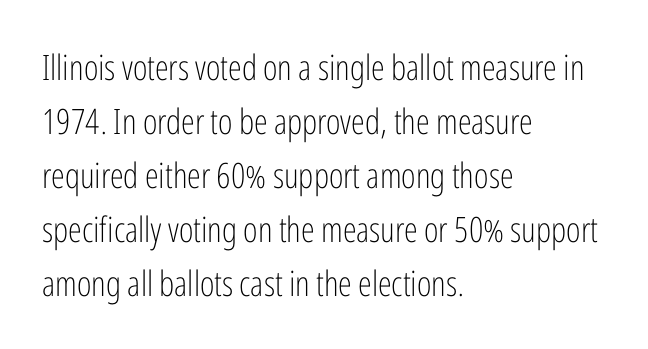
The image shows 35 px light, condensed sans-serif type, upright; set left-aligned, normal line spacing (1.54x), normal letter spacing, not underlined; low stroke contrast and a medium x-height.
